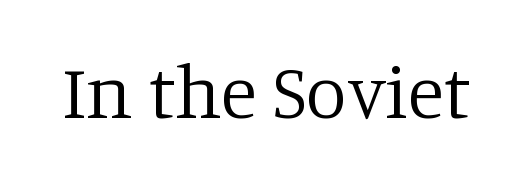
{"serif": "yes", "italic": "no", "bold": "no", "weight": "regular", "width": "normal", "stroke_contrast": "low", "x_height": "large", "monospaced": "no", "underline": "no", "letter_spacing": "normal", "letter_spacing_em": 0.0, "glyph_px": 75}
